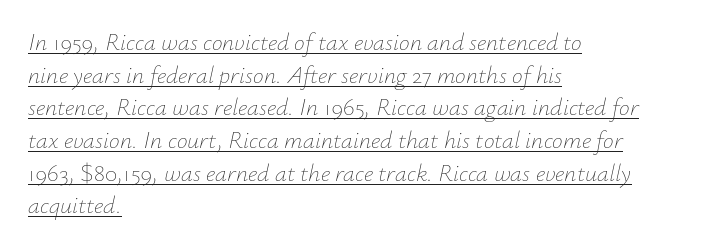
The typesetting does not lean heavy: it is not bold. Does the copy run flush right? No — it runs flush left. An italicized treatment has been applied to the whole sample. Observe the ordinary spacing: letters are neighbours, not strangers. Is there much room between lines? A standard amount, neither cramped nor airy.
